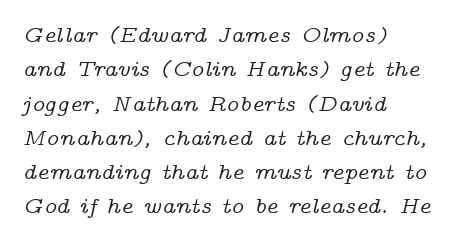
{"italic": "yes", "lean": "right", "slant_degrees": 14, "underline": "no", "align": "left", "line_spacing": "normal", "line_spacing_ratio": 1.49, "letter_spacing": "normal", "letter_spacing_em": 0.0, "glyph_px": 23}
